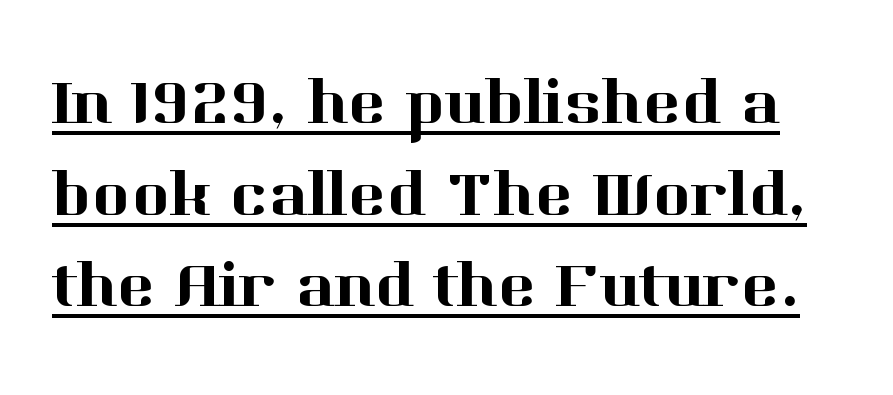
Q: Is the text italic (slanted)? A: No, it is upright.
Q: Is the typeface a serif or a sans-serif typeface? A: Serif.
Q: Is the text underlined? A: Yes.
Q: Is the spacing between letters normal or unusually wide? A: Normal.
Q: Is the spacing between lines tight, normal or loose? A: Normal.
Q: Width (condensed, normal, or wide)? A: Normal.
Q: Stroke contrast? A: High.
Q: x-height? A: Medium.
Q: Monospaced? A: No.
